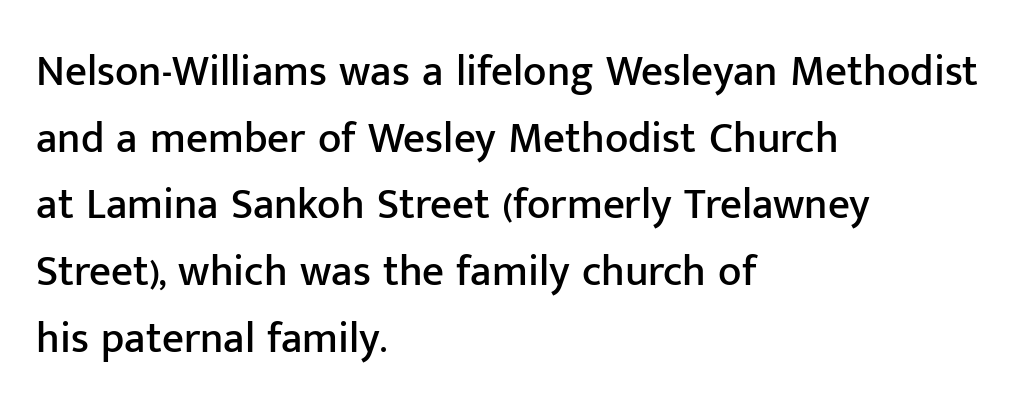
Q: Is the text italic (slanted)? A: No, it is upright.
Q: Is the typeface a serif or a sans-serif typeface? A: Sans-serif.
Q: Is the text underlined? A: No.
Q: How is the paragraph aligned? A: Left-aligned.
Q: Is the spacing between letters normal or unusually wide? A: Normal.
Q: Is the spacing between lines tight, normal or loose? A: Normal.
Q: Width (condensed, normal, or wide)? A: Normal.
Q: Stroke contrast? A: Low.
Q: x-height? A: Medium.
Q: Monospaced? A: No.
